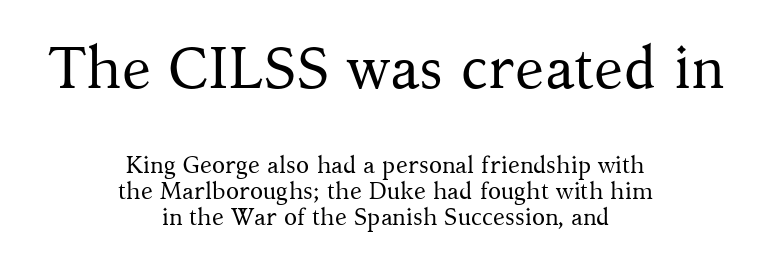
The image shows 59 px regular-weight serif type, upright; set centered, tight line spacing (1.08x), normal letter spacing, not underlined; the first (top) block is 2.46x larger; medium stroke contrast and a medium x-height.
